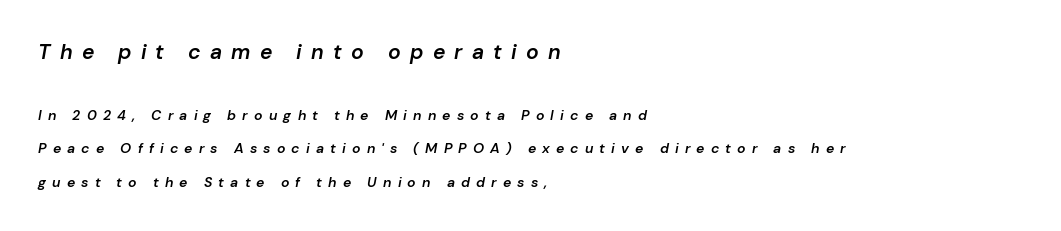
Q: Is the text bold? A: Semi-bold.
Q: Is the text italic (slanted)? A: Yes, it leans right by about 10 degrees.
Q: Is the text underlined? A: No.
Q: How is the paragraph aligned? A: Left-aligned.
Q: Is the spacing between letters normal or unusually wide? A: Unusually wide.
Q: Is the spacing between lines tight, normal or loose? A: Loose.
Q: Which block of text is set in a larger size, the first (top) or the second (bottom)? A: The first (top) one.
